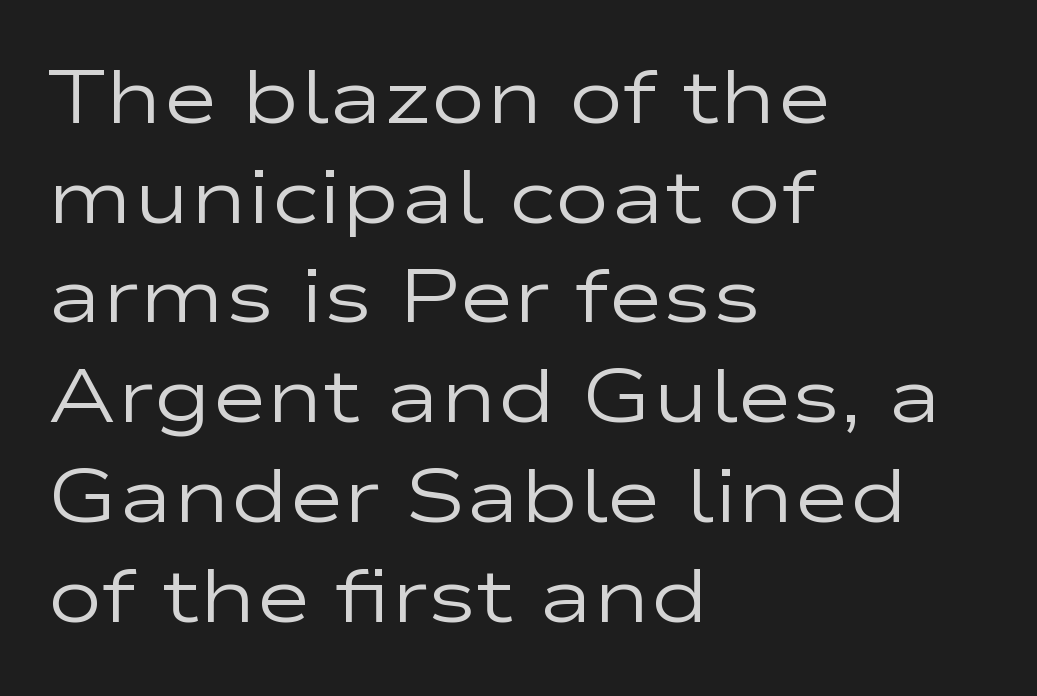
The gap between lines stays unmarked. Left-aligned paragraph, ragged on the right. The letters look calm and open, with moderate or lighter stems. Compared with typical paragraphs, the rows here are spaced about the same.
